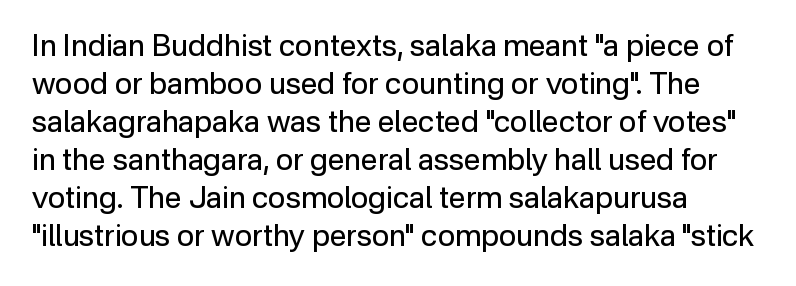
{"serif": "no", "italic": "no", "bold": "no", "weight": "regular", "width": "normal", "stroke_contrast": "low", "x_height": "medium", "monospaced": "no", "underline": "no", "align": "left", "line_spacing": "normal", "line_spacing_ratio": 1.27, "letter_spacing": "normal", "letter_spacing_em": 0.0, "glyph_px": 30}
